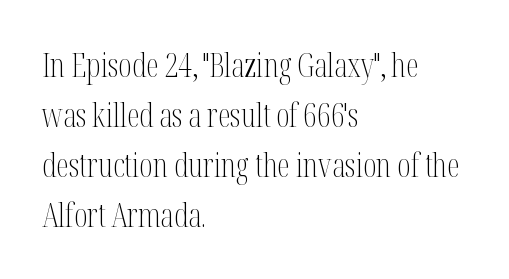
{"serif": "yes", "italic": "no", "bold": "no", "weight": "light", "width": "condensed", "stroke_contrast": "medium", "x_height": "medium", "monospaced": "no", "underline": "no", "align": "left", "line_spacing": "normal", "line_spacing_ratio": 1.56, "letter_spacing": "normal", "letter_spacing_em": 0.0, "glyph_px": 32}
